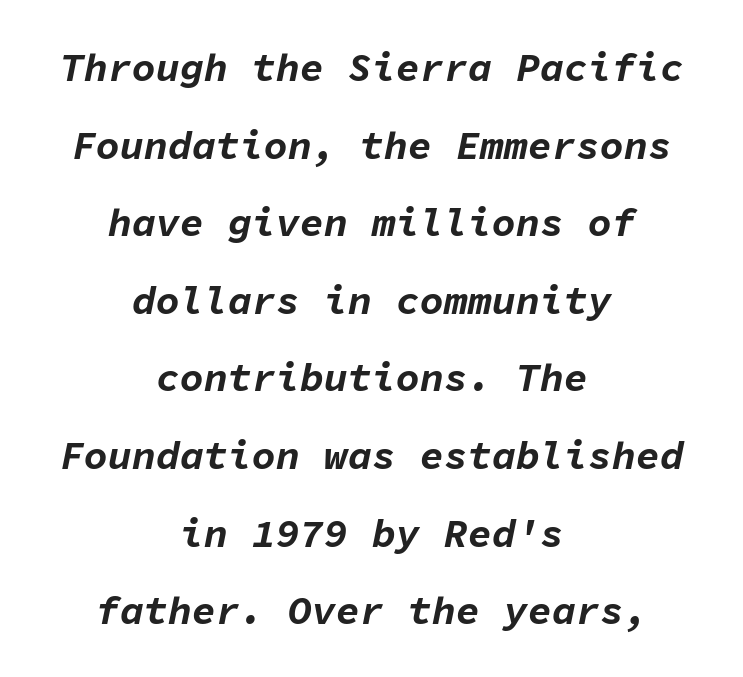
The image shows 40 px bold type, italic (leaning right), monospaced; set centered, loose line spacing (1.94x), normal letter spacing, not underlined; low stroke contrast and a medium x-height.
